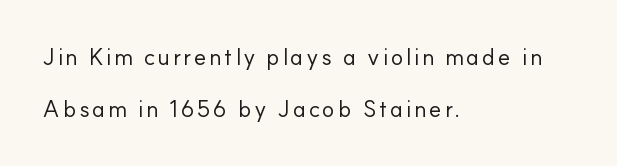
Q: Is the text bold? A: No.
Q: Is the text italic (slanted)? A: No, it is upright.
Q: Is the text underlined? A: No.
Q: How is the paragraph aligned? A: Left-aligned.
Q: Is the spacing between lines tight, normal or loose? A: Loose.
